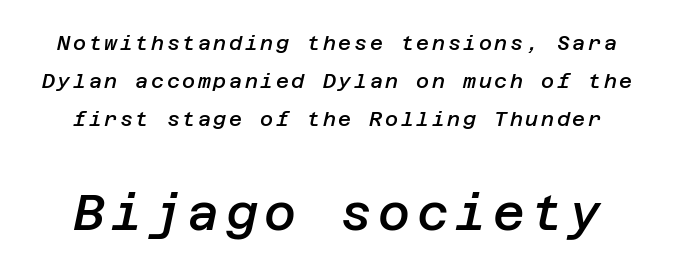
The specimen reads as italic at a glance. Character size in the trailing block exceeds that of the leading block. Unmarked baselines from the first word to the last. On the weight axis this lands at semibold, roughly 600.
